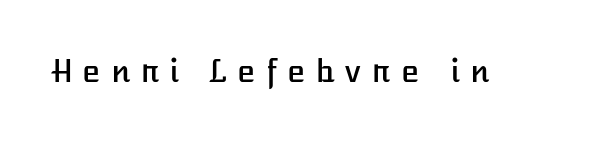
{"italic": "no", "width": "normal", "stroke_contrast": "low", "x_height": "medium", "underline": "no", "letter_spacing": "wide", "letter_spacing_em": 0.3, "glyph_px": 30}
